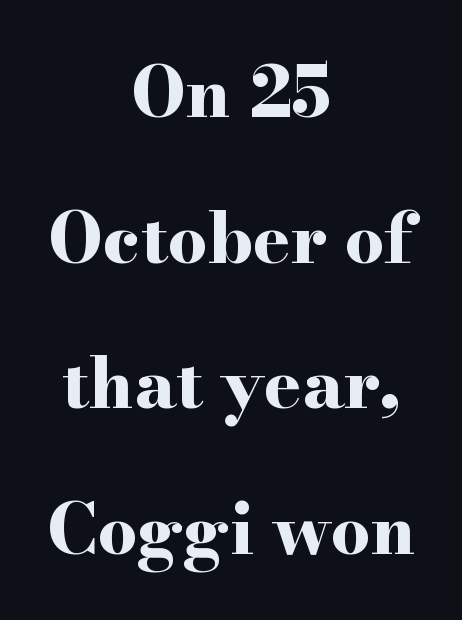
Q: Is the text bold? A: Yes.
Q: Is the text italic (slanted)? A: No, it is upright.
Q: Is the typeface a serif or a sans-serif typeface? A: Serif.
Q: Is the text underlined? A: No.
Q: How is the paragraph aligned? A: Centered.
Q: Is the spacing between letters normal or unusually wide? A: Normal.
Q: Is the spacing between lines tight, normal or loose? A: Loose.
Q: Width (condensed, normal, or wide)? A: Wide.
Q: Stroke contrast? A: High.
Q: x-height? A: Small.
Q: Monospaced? A: No.
